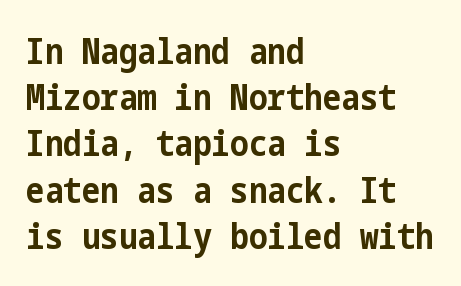
{"serif": "no", "italic": "no", "bold": "yes", "weight": "bold", "width": "condensed", "stroke_contrast": "low", "x_height": "medium", "underline": "no", "align": "left", "line_spacing": "normal", "line_spacing_ratio": 1.32, "letter_spacing": "normal", "letter_spacing_em": 0.0, "glyph_px": 35}
